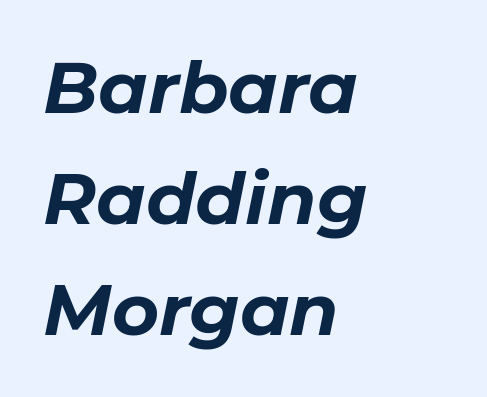
Q: Is the text bold? A: Yes.
Q: Is the text italic (slanted)? A: Yes, it leans right by about 11 degrees.
Q: Is the text underlined? A: No.
Q: How is the paragraph aligned? A: Left-aligned.
Q: Is the spacing between letters normal or unusually wide? A: Normal.
Q: Is the spacing between lines tight, normal or loose? A: Normal.
Q: Width (condensed, normal, or wide)? A: Normal.
Q: Stroke contrast? A: Low.
Q: x-height? A: Medium.
Q: Monospaced? A: No.
